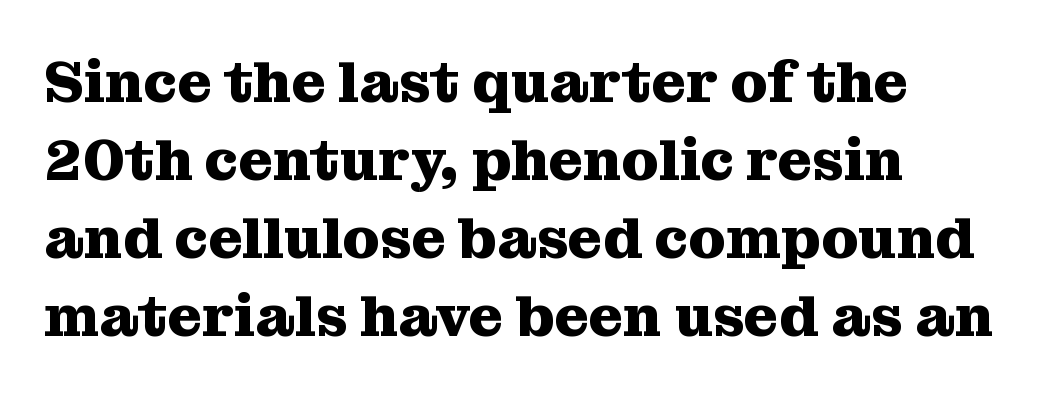
{"serif": "yes", "italic": "no", "bold": "yes", "weight": "heavy", "width": "normal", "stroke_contrast": "medium", "x_height": "medium", "monospaced": "no", "underline": "no", "align": "left", "line_spacing": "normal", "line_spacing_ratio": 1.32, "letter_spacing": "normal", "letter_spacing_em": 0.0, "glyph_px": 59}
